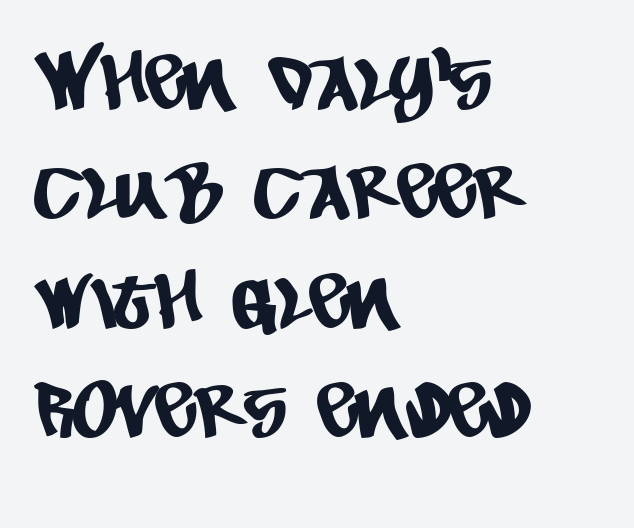
The image shows 77 px condensed sans-serif type; set left-aligned, normal line spacing (1.42x), normal letter spacing, not underlined; low stroke contrast and a large x-height.
